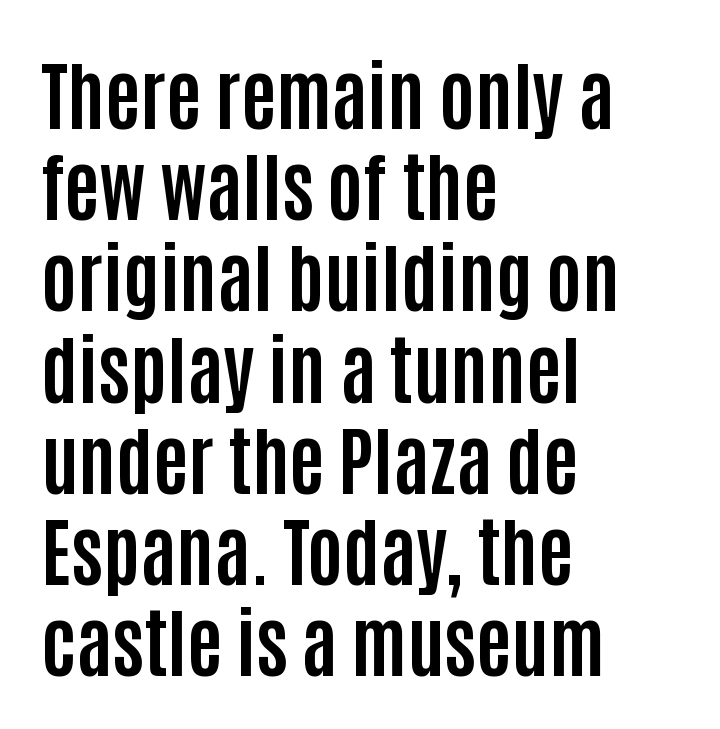
The image shows 76 px bold, condensed sans-serif type, upright; set left-aligned, line spacing 1.2x, normal letter spacing, not underlined; low stroke contrast and a large x-height.
